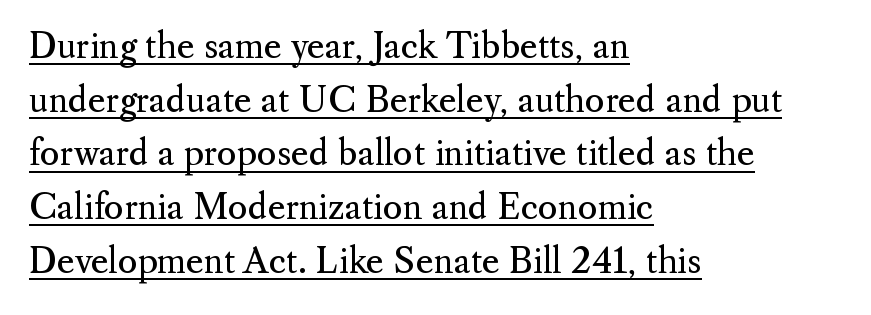
The image shows 34 px regular-weight serif type, upright; set left-aligned, normal line spacing (1.58x), normal letter spacing, underlined; medium stroke contrast and a small x-height.
